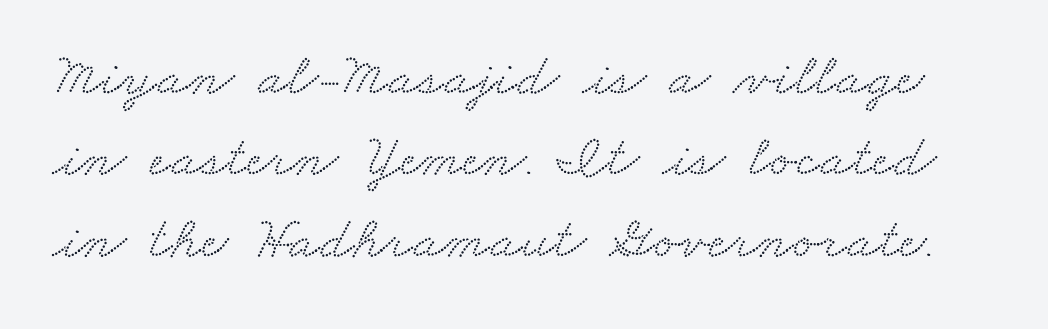
Q: Is the typeface a serif or a sans-serif typeface? A: Serif.
Q: Is the text underlined? A: No.
Q: Is the spacing between letters normal or unusually wide? A: Normal.
Q: Is the spacing between lines tight, normal or loose? A: Normal.
Q: Width (condensed, normal, or wide)? A: Wide.
Q: Stroke contrast? A: Low.
Q: x-height? A: Small.
Q: Monospaced? A: No.
